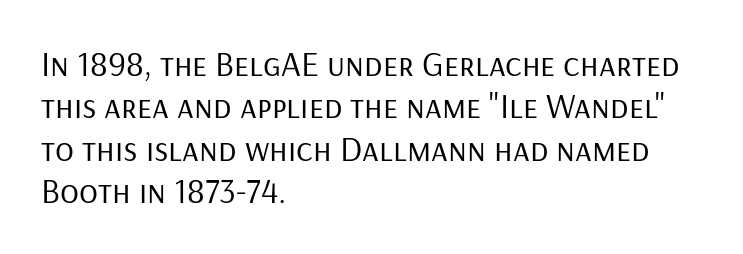
The image shows 35 px regular-weight sans-serif type, upright; set left-aligned, line spacing 1.21x, normal letter spacing, not underlined; low stroke contrast and a medium x-height.
